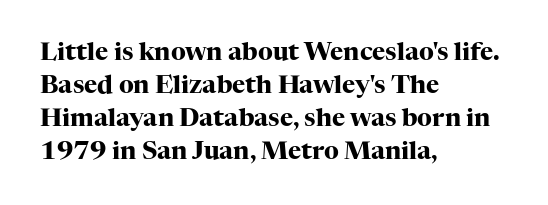
The image shows 25 px bold type, upright; set left-aligned, normal line spacing (1.32x), normal letter spacing, not underlined.
